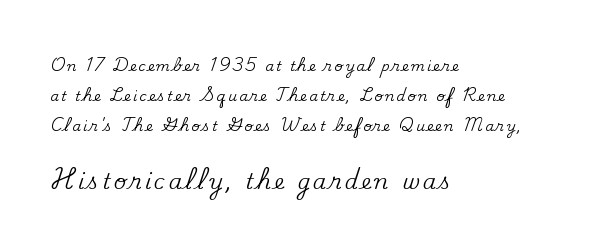
{"underline": "no", "align": "left", "line_spacing": "loose", "line_spacing_ratio": 2.16, "larger_block": "second", "size_ratio": 1.5, "glyph_px": 21}
